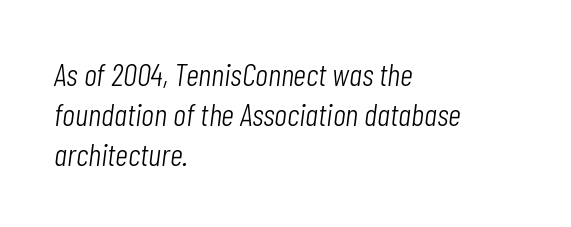
Q: Is the text bold? A: No.
Q: Is the text italic (slanted)? A: Yes, it leans right by about 7 degrees.
Q: Is the text underlined? A: No.
Q: How is the paragraph aligned? A: Left-aligned.
Q: Is the spacing between letters normal or unusually wide? A: Normal.
Q: Is the spacing between lines tight, normal or loose? A: Normal.
Q: Width (condensed, normal, or wide)? A: Condensed.
Q: Stroke contrast? A: Low.
Q: x-height? A: Medium.
Q: Monospaced? A: No.
